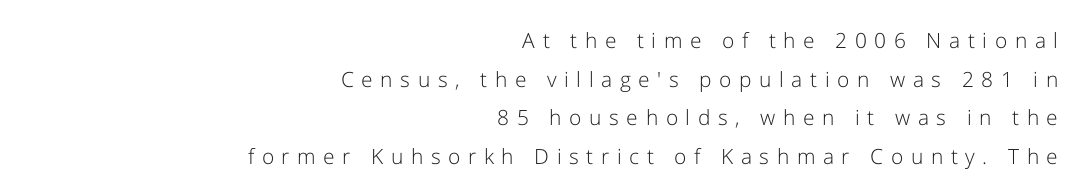
Weight: in the light-to-regular range. Descenders hang freely into open space. Quick note: not italic, upright. Horizontally, the lines are justified to the trailing edge only. Characters follow at a spacing far wider than the type designer built in.
